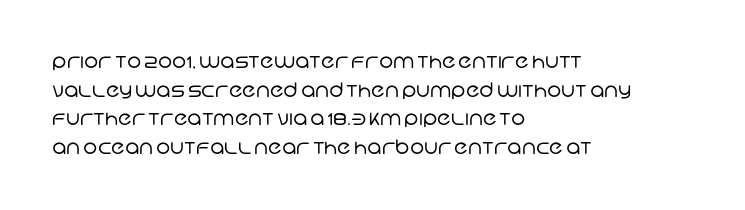
The image shows 20 px text type; set left-aligned, normal line spacing (1.43x), normal letter spacing, not underlined.
